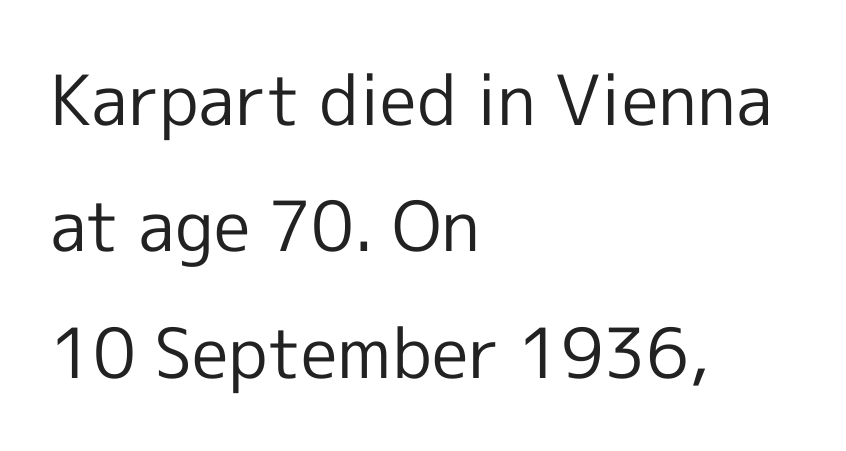
Caption: multi-line text, flush left, ragged right. The string is rendered with underlining switched off. Letterform terminals end flat and unadorned throughout the passage. The letters stand upright; this is a roman face.
